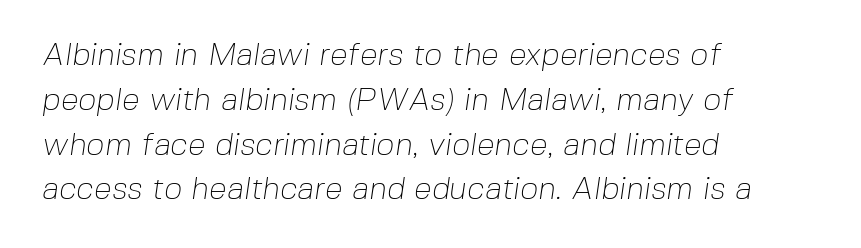
Q: Is the text bold? A: No.
Q: Is the typeface a serif or a sans-serif typeface? A: Sans-serif.
Q: Is the text underlined? A: No.
Q: How is the paragraph aligned? A: Left-aligned.
Q: Is the spacing between letters normal or unusually wide? A: Normal.
Q: Is the spacing between lines tight, normal or loose? A: Normal.
Q: Width (condensed, normal, or wide)? A: Normal.
Q: Stroke contrast? A: Low.
Q: x-height? A: Medium.
Q: Monospaced? A: No.
